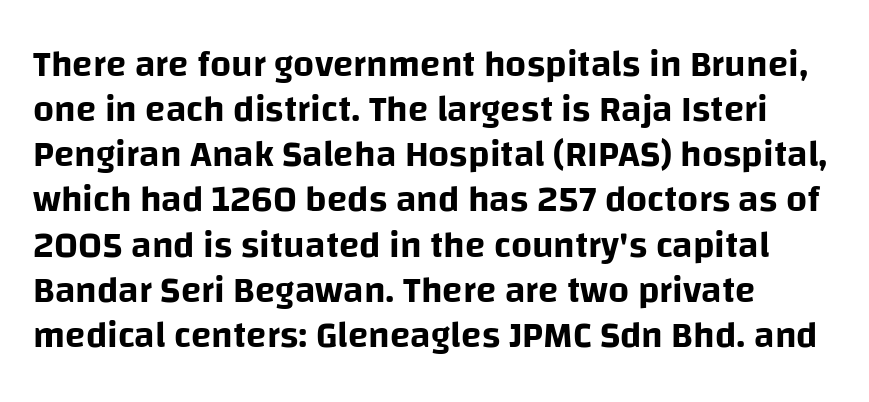
{"serif": "no", "italic": "no", "width": "normal", "stroke_contrast": "low", "x_height": "large", "monospaced": "no", "underline": "no", "align": "left", "line_spacing_ratio": 1.22, "letter_spacing": "normal", "letter_spacing_em": 0.0, "glyph_px": 37}
